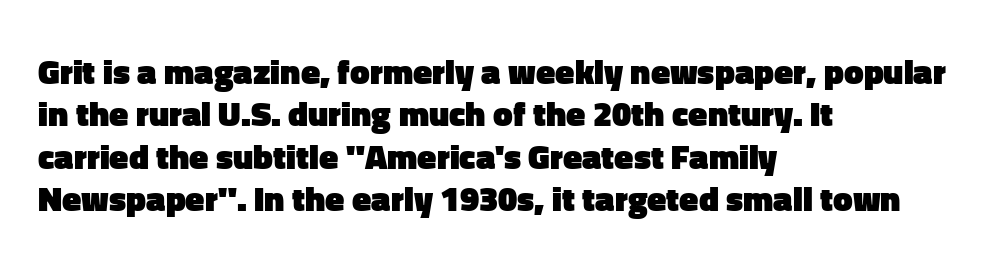
{"serif": "no", "italic": "no", "bold": "yes", "weight": "heavy", "width": "normal", "stroke_contrast": "low", "x_height": "medium", "monospaced": "no", "underline": "no", "align": "left", "line_spacing_ratio": 1.21, "letter_spacing": "normal", "letter_spacing_em": 0.0, "glyph_px": 35}
